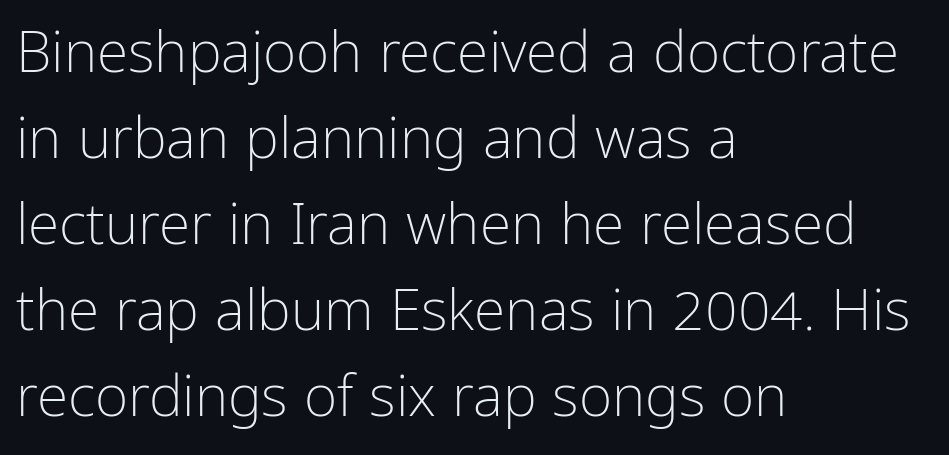
Rendered with straight, roman letterforms. Heft: none added — not bold. Leading: standard. A classic flush-left, rag-right setting is used for this passage. Classification — sans serif.
